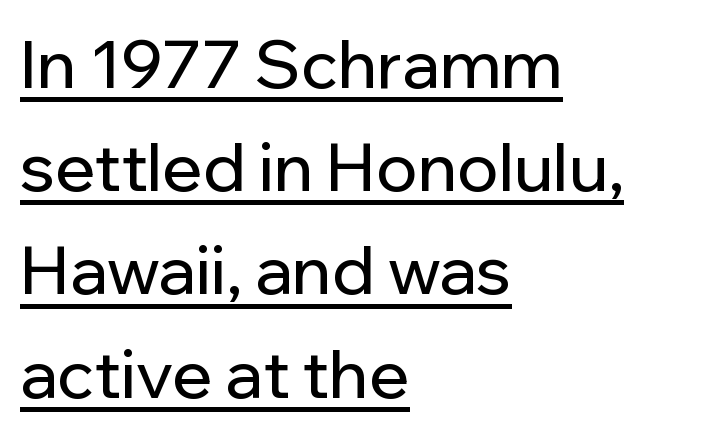
The rows are spaced the way most documents space them. The letters sit at their default tracking, neither squeezed nor spread. Every stem runs plumb, perpendicular to the baseline. Glance below the letters and you will spot a drawn line. Visually the block forms a straight wall on the left and a jagged coastline on the right. Observe the absence of serifs on each vertical stroke in this sample.
